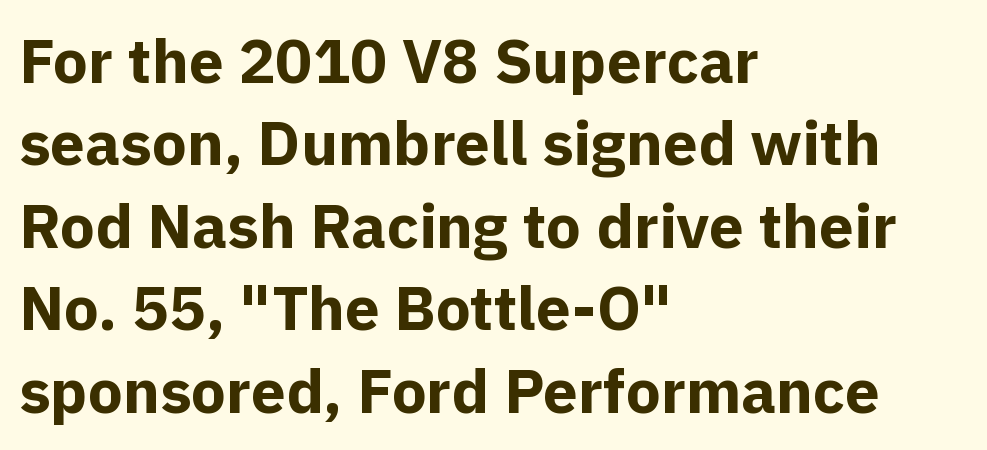
Q: Is the text bold? A: Yes.
Q: Is the text italic (slanted)? A: No, it is upright.
Q: Is the typeface a serif or a sans-serif typeface? A: Sans-serif.
Q: Is the text underlined? A: No.
Q: How is the paragraph aligned? A: Left-aligned.
Q: Is the spacing between letters normal or unusually wide? A: Normal.
Q: Is the spacing between lines tight, normal or loose? A: Normal.
Q: Width (condensed, normal, or wide)? A: Normal.
Q: x-height? A: Medium.
Q: Monospaced? A: No.
